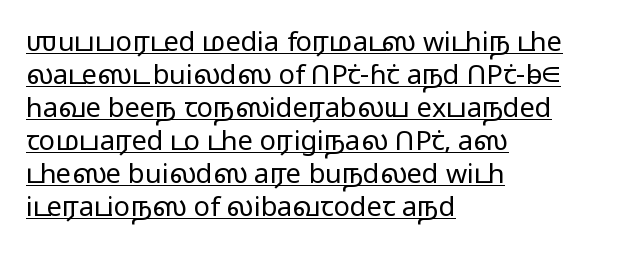
Q: Is the text bold? A: No.
Q: Is the text italic (slanted)? A: No, it is upright.
Q: Is the text underlined? A: Yes.
Q: How is the paragraph aligned? A: Left-aligned.
Q: Is the spacing between letters normal or unusually wide? A: Normal.
